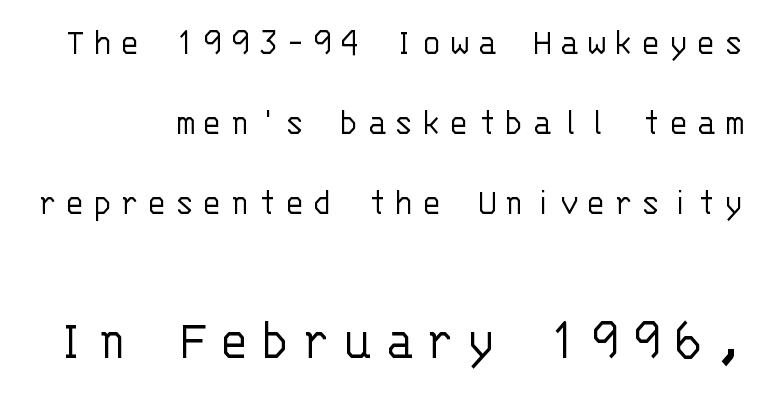
{"serif": "no", "italic": "no", "bold": "no", "weight": "light", "width": "normal", "stroke_contrast": "low", "x_height": "large", "monospaced": "yes", "underline": "no", "line_spacing": "loose", "line_spacing_ratio": 2.0, "letter_spacing": "wide", "letter_spacing_em": 0.2, "larger_block": "second", "size_ratio": 1.5, "glyph_px": 60}
